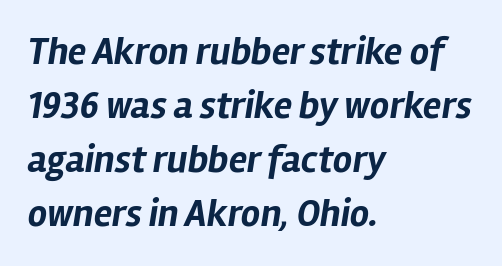
Note the varied advance widths — an 'i' is clearly narrower than an 'm'. Slanted lettering throughout. Quick note: interline space is typical. Spacing between characters is what you'd get straight out of the box. The passage shown is emphatically bold.
